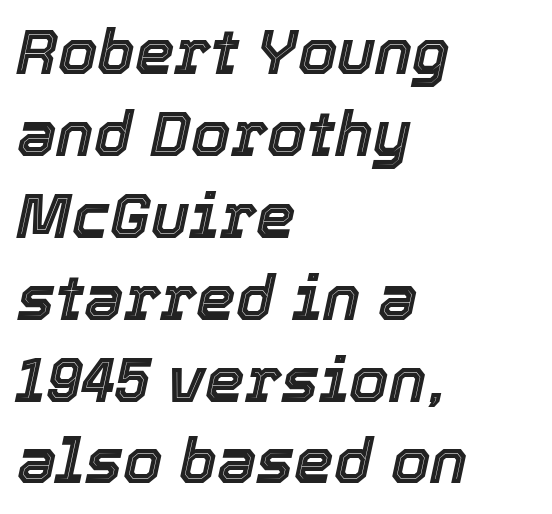
Q: Is the text italic (slanted)? A: Yes, it leans right by about 12 degrees.
Q: Is the text underlined? A: No.
Q: How is the paragraph aligned? A: Left-aligned.
Q: Is the spacing between letters normal or unusually wide? A: Normal.
Q: Is the spacing between lines tight, normal or loose? A: Normal.
Q: Width (condensed, normal, or wide)? A: Normal.
Q: x-height? A: Medium.
Q: Monospaced? A: No.
